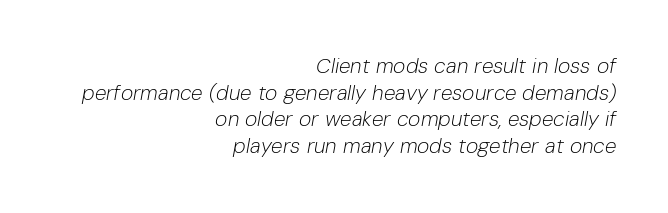
Q: Is the text bold? A: No.
Q: Is the text italic (slanted)? A: Yes, it leans right by about 10 degrees.
Q: Is the text underlined? A: No.
Q: How is the paragraph aligned? A: Right-aligned.
Q: Is the spacing between letters normal or unusually wide? A: Normal.
Q: Is the spacing between lines tight, normal or loose? A: Normal.
